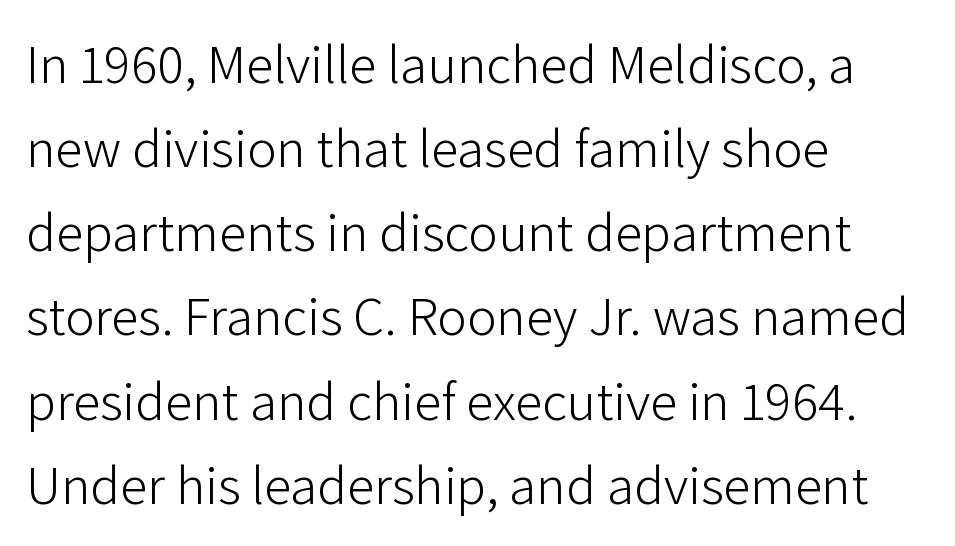
Q: Is the text bold? A: No.
Q: Is the text italic (slanted)? A: No, it is upright.
Q: Is the typeface a serif or a sans-serif typeface? A: Sans-serif.
Q: Is the text underlined? A: No.
Q: How is the paragraph aligned? A: Left-aligned.
Q: Is the spacing between letters normal or unusually wide? A: Normal.
Q: Is the spacing between lines tight, normal or loose? A: Normal.
Q: Width (condensed, normal, or wide)? A: Normal.
Q: Stroke contrast? A: Low.
Q: x-height? A: Medium.
Q: Monospaced? A: No.
